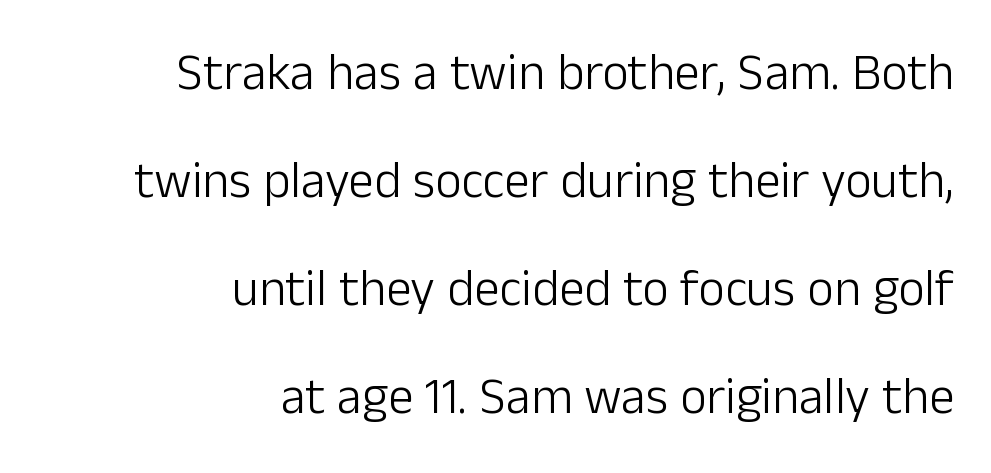
The image shows 51 px light sans-serif type, upright; set right-aligned, loose line spacing (2.12x), normal letter spacing, not underlined; low stroke contrast and a medium x-height.
